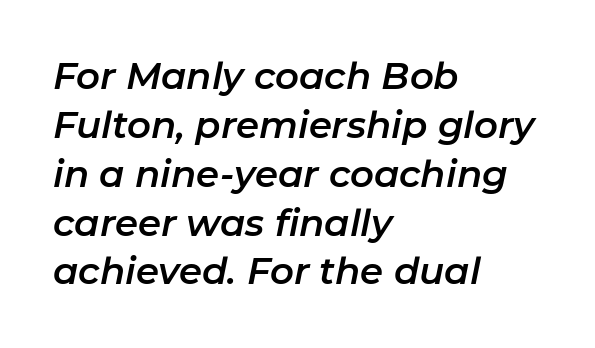
{"italic": "yes", "lean": "right", "slant_degrees": 11, "width": "normal", "stroke_contrast": "low", "x_height": "medium", "monospaced": "no", "underline": "no", "align": "left", "line_spacing": "normal", "line_spacing_ratio": 1.32, "letter_spacing": "normal", "letter_spacing_em": 0.0, "glyph_px": 37}
